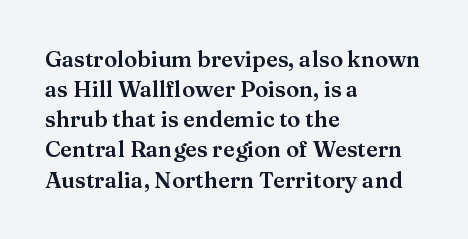
The image shows 22 px text type, upright; set left-aligned, normal line spacing (1.37x), normal letter spacing, not underlined.
